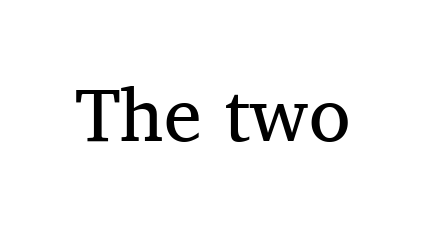
Q: Is the text bold? A: No.
Q: Is the text italic (slanted)? A: No, it is upright.
Q: Is the typeface a serif or a sans-serif typeface? A: Serif.
Q: Is the text underlined? A: No.
Q: Is the spacing between letters normal or unusually wide? A: Normal.
Q: Width (condensed, normal, or wide)? A: Normal.
Q: Stroke contrast? A: Medium.
Q: x-height? A: Medium.
Q: Monospaced? A: No.
